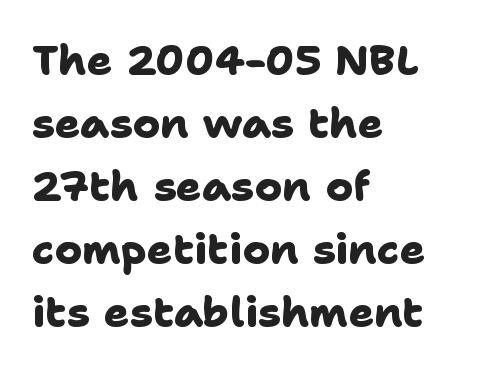
{"serif": "no", "bold": "yes", "weight": "heavy", "width": "normal", "stroke_contrast": "low", "x_height": "medium", "monospaced": "no", "underline": "no", "align": "left", "line_spacing": "normal", "line_spacing_ratio": 1.5, "letter_spacing": "normal", "letter_spacing_em": 0.0, "glyph_px": 42}
